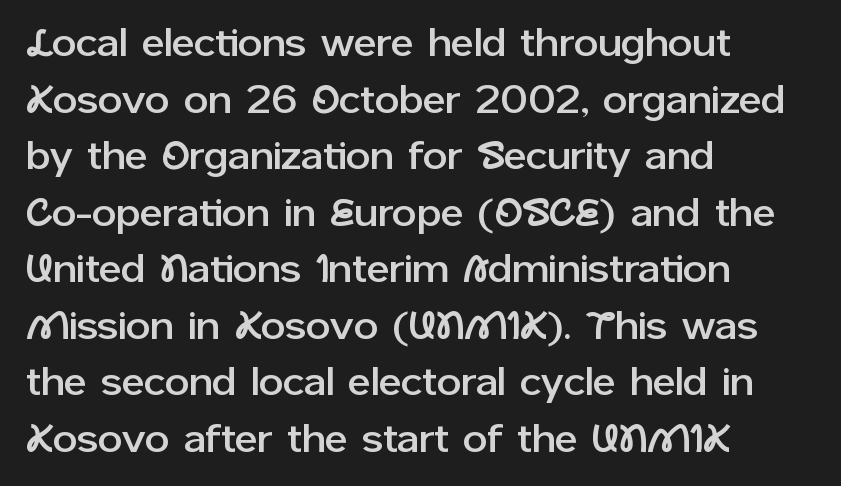
{"serif": "no", "italic": "no", "width": "normal", "stroke_contrast": "low", "x_height": "medium", "monospaced": "no", "underline": "no", "align": "left", "line_spacing": "normal", "line_spacing_ratio": 1.45, "letter_spacing": "normal", "letter_spacing_em": 0.0, "glyph_px": 39}
